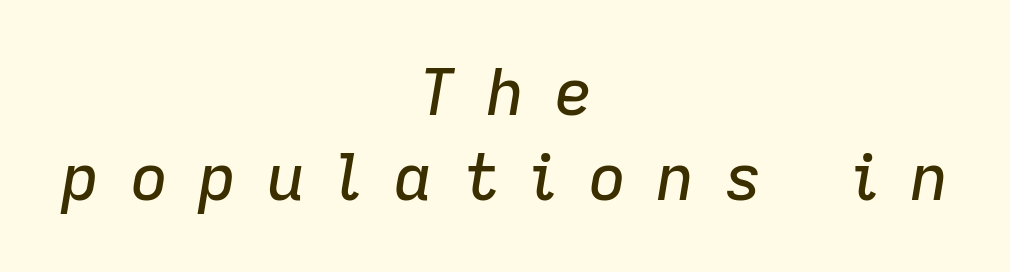
Q: Is the text italic (slanted)? A: Yes, it leans right by about 9 degrees.
Q: Is the text underlined? A: No.
Q: How is the paragraph aligned? A: Centered.
Q: Is the spacing between letters normal or unusually wide? A: Unusually wide.
Q: Is the spacing between lines tight, normal or loose? A: Normal.
Q: Width (condensed, normal, or wide)? A: Normal.
Q: Stroke contrast? A: Low.
Q: x-height? A: Medium.
Q: Monospaced? A: No.
